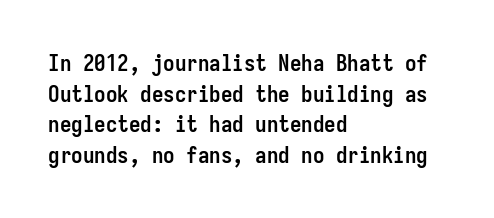
The image shows 23 px bold type, upright; set left-aligned, normal line spacing (1.33x), normal letter spacing, not underlined.
